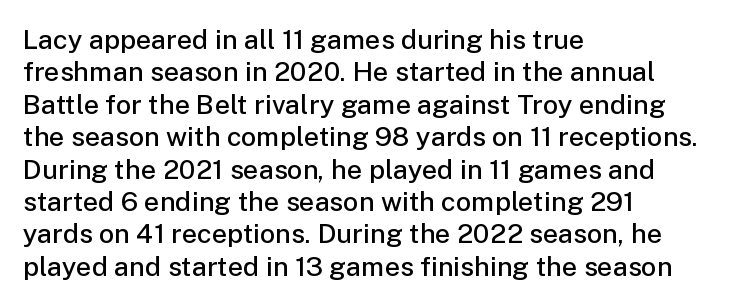
{"italic": "no", "bold": "semi", "underline": "no", "align": "left", "line_spacing_ratio": 1.2, "letter_spacing": "normal", "letter_spacing_em": 0.0, "glyph_px": 27}
